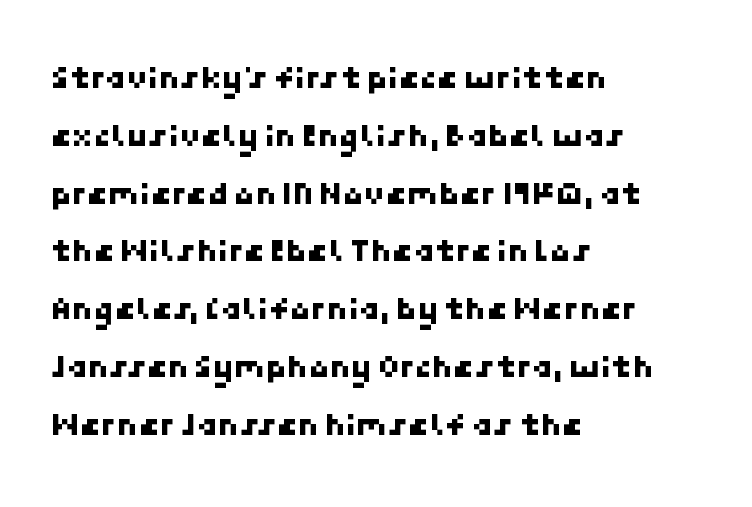
Q: Is the typeface a serif or a sans-serif typeface? A: Sans-serif.
Q: Is the text underlined? A: No.
Q: How is the paragraph aligned? A: Left-aligned.
Q: Is the spacing between letters normal or unusually wide? A: Normal.
Q: Is the spacing between lines tight, normal or loose? A: Normal.
Q: Width (condensed, normal, or wide)? A: Normal.
Q: Stroke contrast? A: Low.
Q: x-height? A: Medium.
